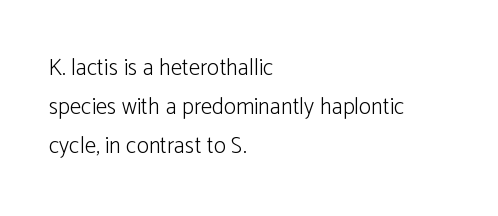
No word sits above an underline. No letter is thick-stroked: the sample isn't bold. All the whitespace from short lines collects on the right. When letters stand straight like this, we call the style roman or upright.
